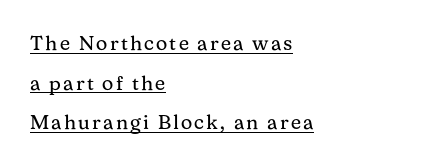
These lines stand farther apart than default settings would place them. A student would call this left alignment; a typographer would say flush left, rag right. This is not heavy type; no bold has been used. No italicization has been applied; the sample stays upright. The words here are underlined.
